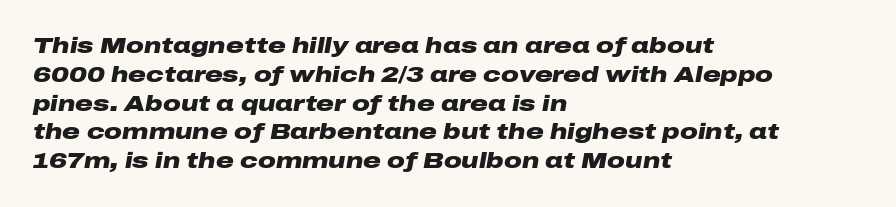
Q: Is the text bold? A: Yes.
Q: Is the text italic (slanted)? A: Yes, it leans right by about 10 degrees.
Q: Is the text underlined? A: No.
Q: How is the paragraph aligned? A: Left-aligned.
Q: Is the spacing between letters normal or unusually wide? A: Normal.
Q: Is the spacing between lines tight, normal or loose? A: Normal.
